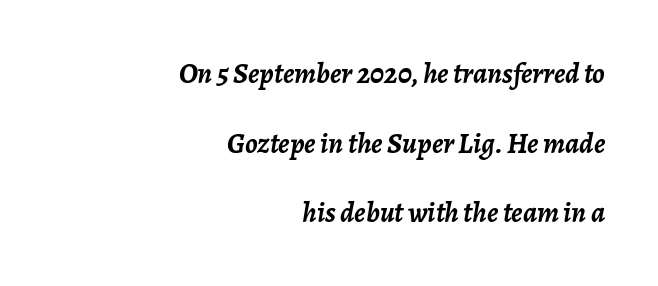
{"italic": "yes", "lean": "right", "slant_degrees": 7, "bold": "yes", "weight": "semibold", "width": "normal", "stroke_contrast": "low", "x_height": "medium", "monospaced": "no", "underline": "no", "align": "right", "line_spacing": "loose", "line_spacing_ratio": 2.4, "letter_spacing": "normal", "letter_spacing_em": 0.0, "glyph_px": 29}
